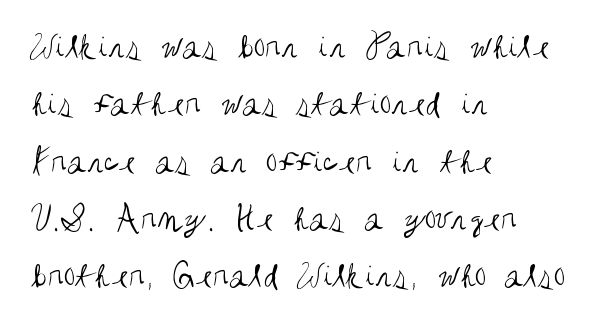
{"serif": "no", "bold": "no", "weight": "regular", "width": "condensed", "stroke_contrast": "medium", "x_height": "large", "monospaced": "no", "underline": "no", "align": "left", "line_spacing": "normal", "line_spacing_ratio": 1.55, "letter_spacing": "normal", "letter_spacing_em": 0.0, "glyph_px": 37}
